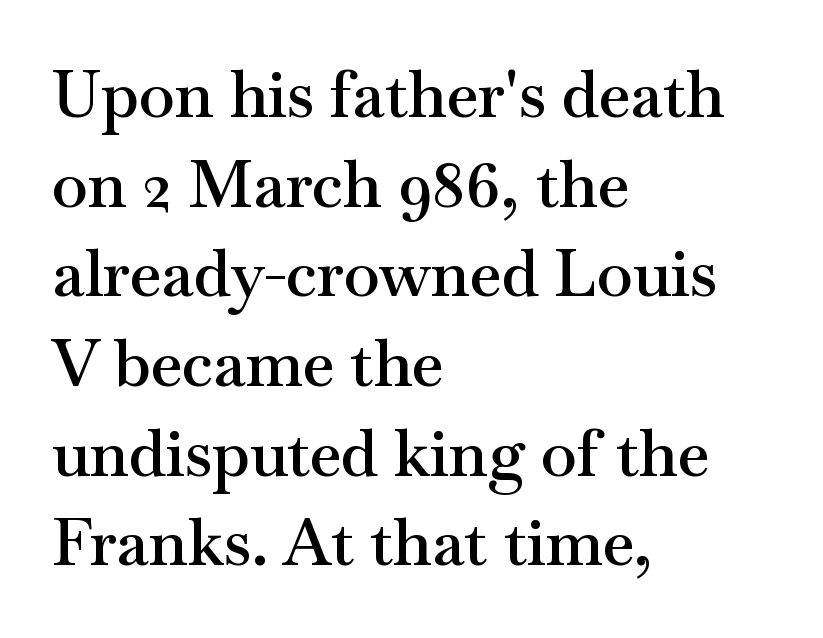
Compared with typical body copy, the letter spacing here is the same. Unlike a clean sans, this face finishes its strokes with serifs. Looks like regular typesetting: each glyph gets only the width it needs. Weight check: semibold — heavier than regular, not quite bold.
